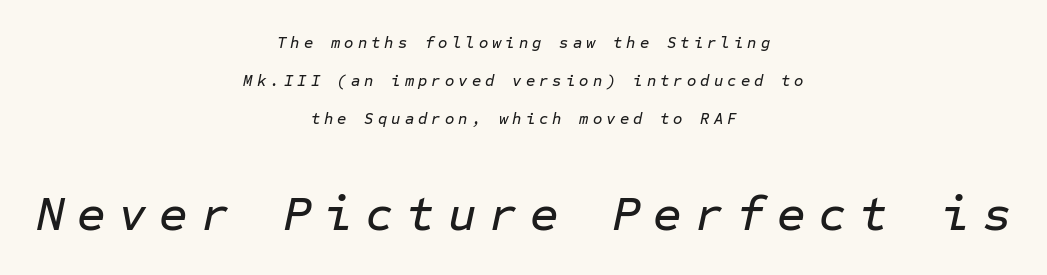
Q: Is the text italic (slanted)? A: Yes, it leans right by about 12 degrees.
Q: Is the text underlined? A: No.
Q: How is the paragraph aligned? A: Centered.
Q: Is the spacing between letters normal or unusually wide? A: Unusually wide.
Q: Is the spacing between lines tight, normal or loose? A: Loose.
Q: Which block of text is set in a larger size, the first (top) or the second (bottom)? A: The second (bottom) one.
Q: Width (condensed, normal, or wide)? A: Normal.
Q: Stroke contrast? A: Low.
Q: x-height? A: Medium.
Q: Monospaced? A: Yes.
